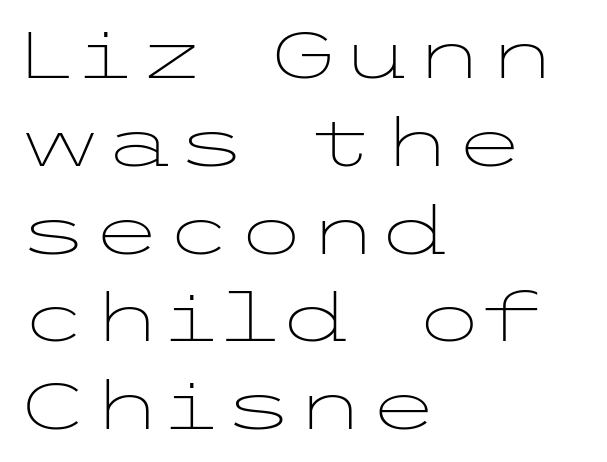
Q: Is the text bold? A: No.
Q: Is the text italic (slanted)? A: No, it is upright.
Q: Is the typeface a serif or a sans-serif typeface? A: Sans-serif.
Q: Is the text underlined? A: No.
Q: How is the paragraph aligned? A: Left-aligned.
Q: Is the spacing between letters normal or unusually wide? A: Normal.
Q: Is the spacing between lines tight, normal or loose? A: Normal.
Q: Width (condensed, normal, or wide)? A: Wide.
Q: Stroke contrast? A: Low.
Q: x-height? A: Medium.
